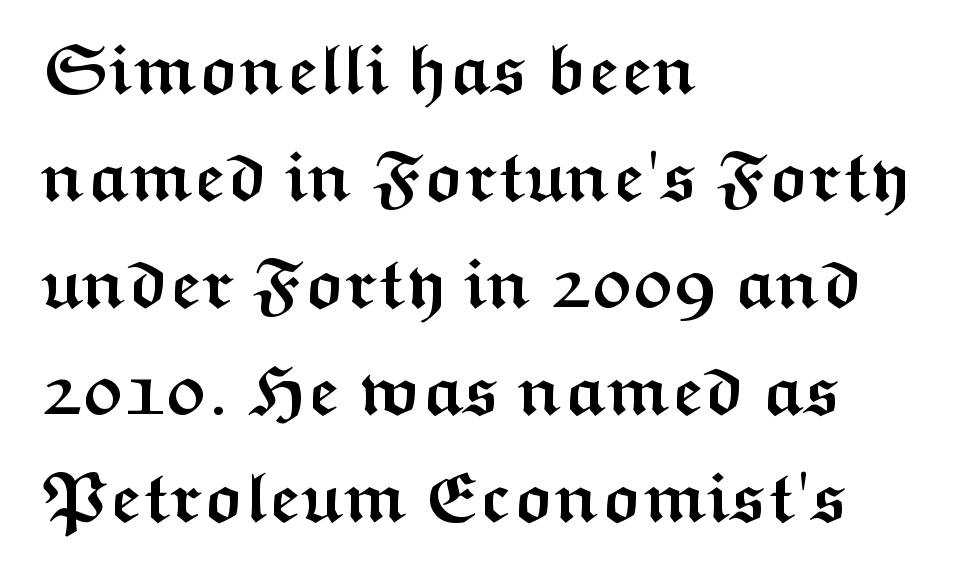
{"serif": "no", "italic": "no", "bold": "yes", "weight": "semibold", "width": "wide", "stroke_contrast": "medium", "x_height": "medium", "monospaced": "no", "underline": "no", "align": "left", "line_spacing": "normal", "line_spacing_ratio": 1.53, "letter_spacing": "normal", "letter_spacing_em": 0.0, "glyph_px": 70}
